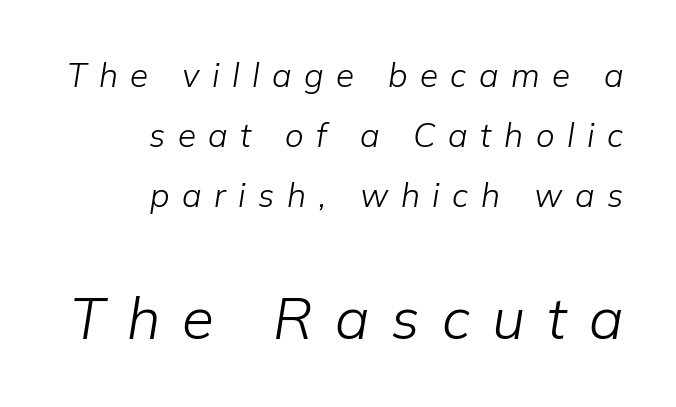
A typesetter would call this proportional, since set widths differ per character. All the whitespace from short lines collects on the left. Underlining? Definitely not there. The characters are drawn with everyday or finer stroke widths. Characters are canted at an angle relative to the baseline's perpendicular.
